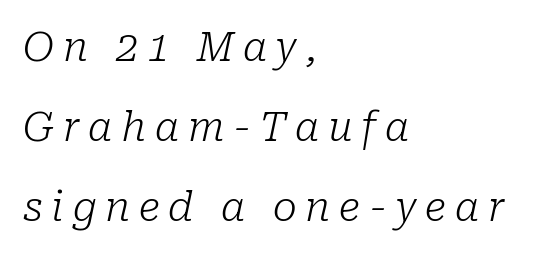
Any mark beneath the type? The region is blank. What kind of face is this? One with serifs. Left-aligned paragraph, ragged on the right. The lines are spread far apart with generous leading. Glyph-to-glyph distance is far greater than everyday printed text. The letters are slanted; this is an italic face.
